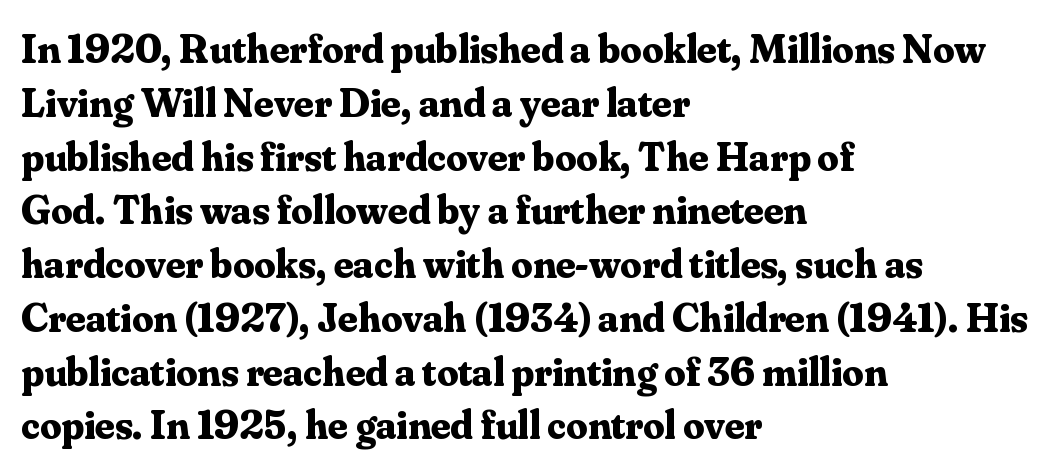
{"serif": "yes", "italic": "no", "bold": "yes", "weight": "bold", "width": "normal", "stroke_contrast": "medium", "x_height": "small", "monospaced": "no", "underline": "no", "align": "left", "line_spacing": "normal", "line_spacing_ratio": 1.28, "letter_spacing": "normal", "letter_spacing_em": 0.0, "glyph_px": 42}
